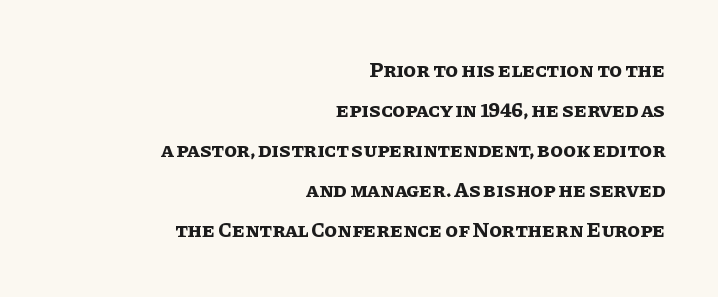
{"italic": "no", "bold": "yes", "underline": "no", "align": "right", "line_spacing": "loose", "line_spacing_ratio": 1.9, "letter_spacing": "normal", "letter_spacing_em": 0.0, "glyph_px": 21}
